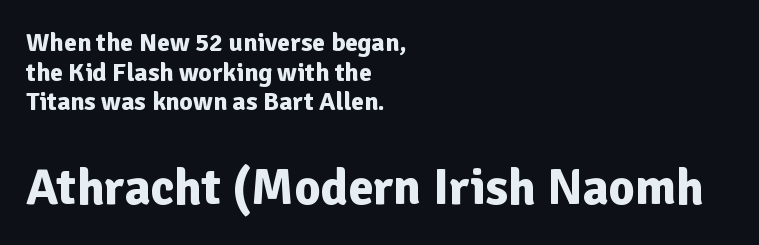
Q: Is the text bold? A: Yes.
Q: Is the text italic (slanted)? A: No, it is upright.
Q: Is the typeface a serif or a sans-serif typeface? A: Sans-serif.
Q: Is the text underlined? A: No.
Q: How is the paragraph aligned? A: Left-aligned.
Q: Is the spacing between letters normal or unusually wide? A: Normal.
Q: Is the spacing between lines tight, normal or loose? A: Tight.
Q: Which block of text is set in a larger size, the first (top) or the second (bottom)? A: The second (bottom) one.
Q: Width (condensed, normal, or wide)? A: Normal.
Q: Stroke contrast? A: Low.
Q: x-height? A: Medium.
Q: Monospaced? A: No.
